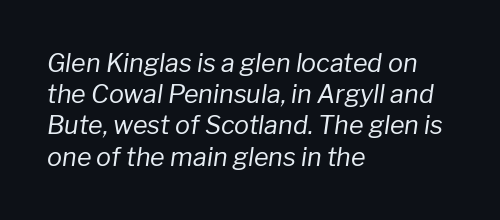
There's an unmistakable incline to the writing here. The space between consecutive lines is moderate. The rag falls on the right side of this text block. Letters rest on an invisible, unmarked baseline. The passage shown is not bold in any degree.
